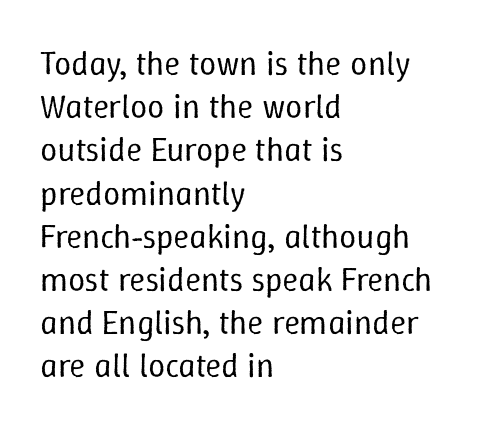
The image shows 34 px regular-weight type, upright; set left-aligned, normal line spacing (1.27x), normal letter spacing, not underlined; low stroke contrast and a medium x-height.
